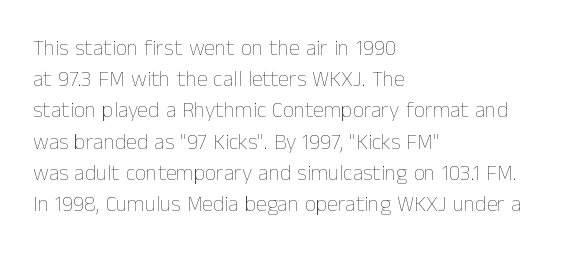
Every row of glyphs begins at an identical x-position on the left. The typesetting does not lean heavy: it is not bold. One glance says typical: line gaps are just what's usual. Underlining? Definitely not there.
